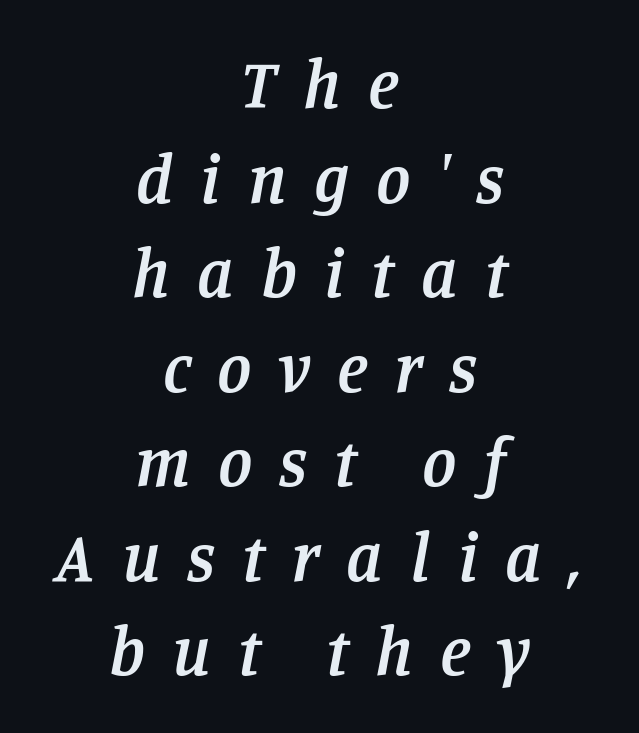
Q: Is the text bold? A: Semi-bold.
Q: Is the text italic (slanted)? A: Yes, it leans right by about 11 degrees.
Q: Is the typeface a serif or a sans-serif typeface? A: Serif.
Q: Is the text underlined? A: No.
Q: How is the paragraph aligned? A: Centered.
Q: Is the spacing between letters normal or unusually wide? A: Unusually wide.
Q: Is the spacing between lines tight, normal or loose? A: Normal.
Q: Width (condensed, normal, or wide)? A: Normal.
Q: Stroke contrast? A: Low.
Q: x-height? A: Large.
Q: Monospaced? A: No.
